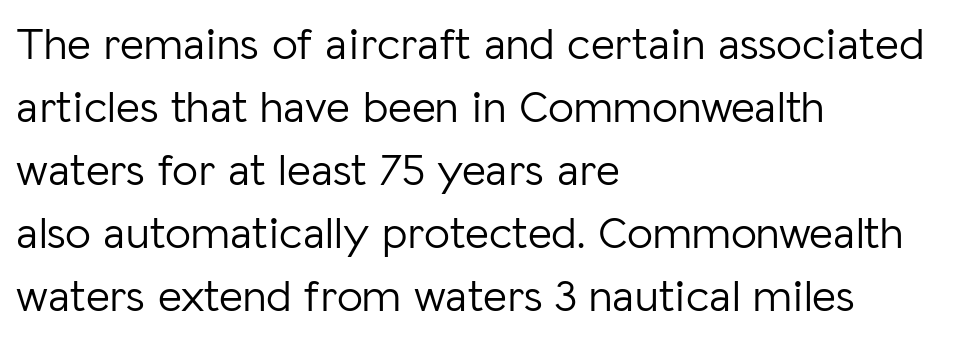
{"serif": "no", "italic": "no", "bold": "no", "weight": "light", "width": "normal", "stroke_contrast": "low", "x_height": "medium", "monospaced": "no", "underline": "no", "align": "left", "line_spacing": "normal", "line_spacing_ratio": 1.37, "letter_spacing": "normal", "letter_spacing_em": 0.0, "glyph_px": 46}
